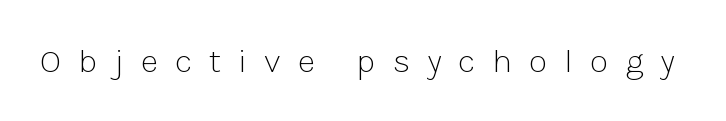
The image shows 34 px light sans-serif type, upright; set unusually wide letter spacing (+0.5 em), not underlined; low stroke contrast and a medium x-height.
